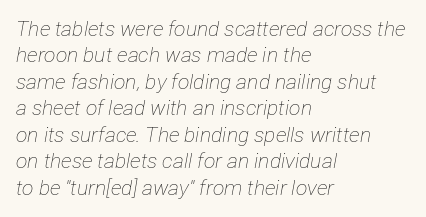
If you drew a ruler down the left edge, every line would touch it. Underlining? Definitely not there. The space between consecutive lines is moderate. The font's italic variant was chosen for this text.
